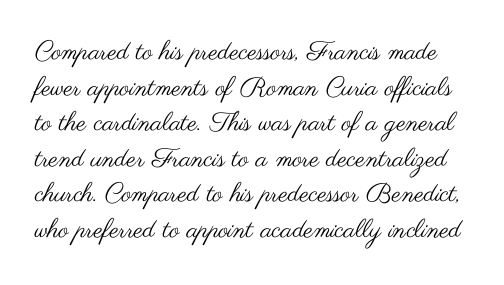
The image shows 26 px text type; set normal line spacing (1.37x), normal letter spacing, not underlined.
